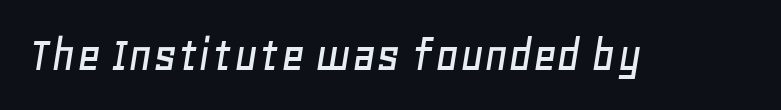
Default kerning and tracking; the words read as compact shapes. These lines are rendered in a variable-pitch font. Posture: slanted. Words float on clear page, feet unadorned.
